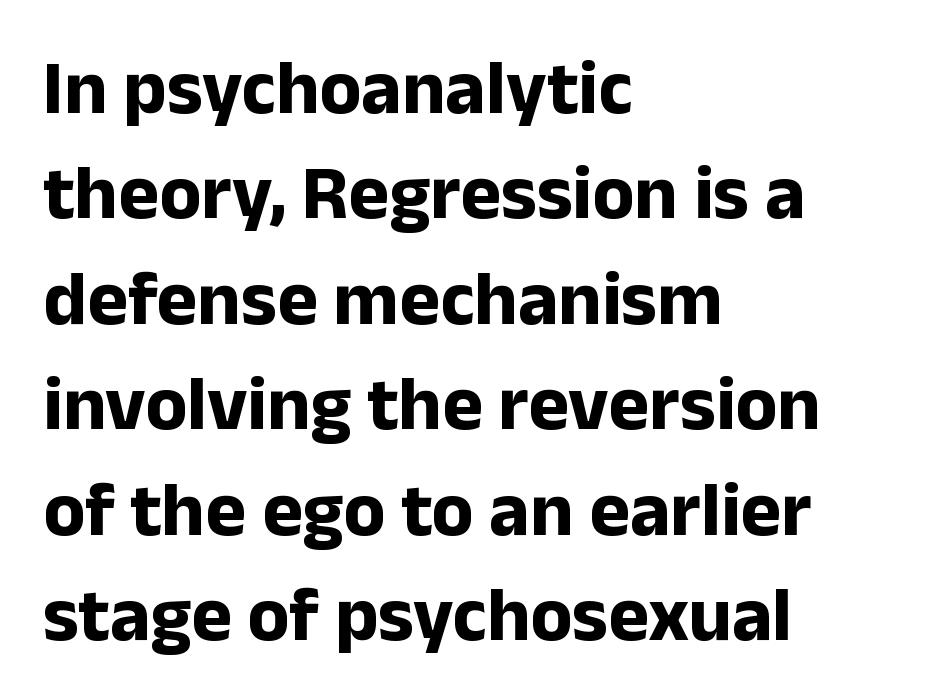
{"serif": "no", "italic": "no", "bold": "yes", "weight": "bold", "width": "normal", "stroke_contrast": "low", "x_height": "medium", "monospaced": "no", "underline": "no", "align": "left", "line_spacing": "normal", "line_spacing_ratio": 1.37, "letter_spacing": "normal", "letter_spacing_em": 0.0, "glyph_px": 77}
